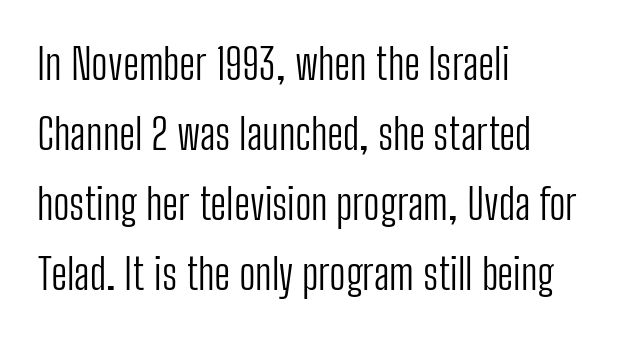
The type sits square on the baseline with zero lean. The paragraph shown leans on its left margin. Each letter keeps its own natural width here, so spacing adapts to shape. Nothing unusual about the tracking: characters are spaced as the font intends.
